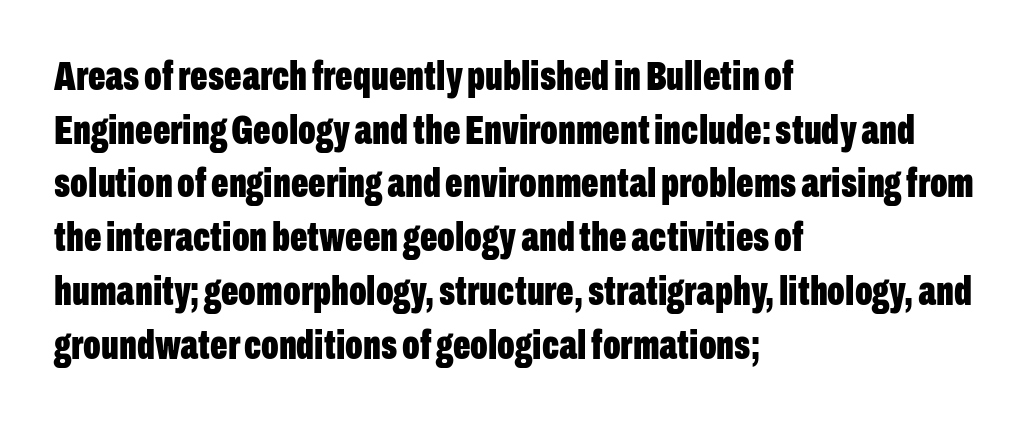
The image shows 41 px bold, condensed sans-serif type, upright; set left-aligned, normal line spacing (1.31x), normal letter spacing, not underlined; low stroke contrast and a medium x-height.
